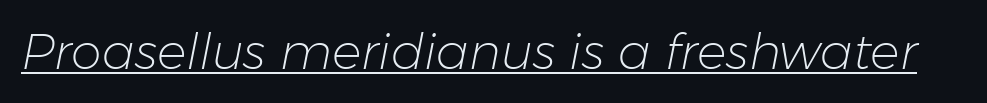
Q: Is the text bold? A: No.
Q: Is the text italic (slanted)? A: Yes, it leans right by about 11 degrees.
Q: Is the text underlined? A: Yes.
Q: Is the spacing between letters normal or unusually wide? A: Normal.
Q: Width (condensed, normal, or wide)? A: Normal.
Q: Stroke contrast? A: Low.
Q: x-height? A: Medium.
Q: Monospaced? A: No.
